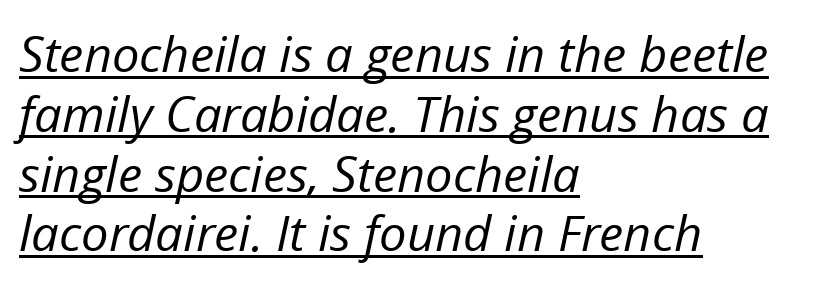
The tracking reads as untouched default to a designer's eye. A student would call this left alignment; a typographer would say flush left, rag right. The typesetter has applied underlining to the passage shown. Each stroke keeps to a modest, everyday thickness or less. A typesetter would mark this as italic. You could not count columns in this text — the font is proportionally spaced.
